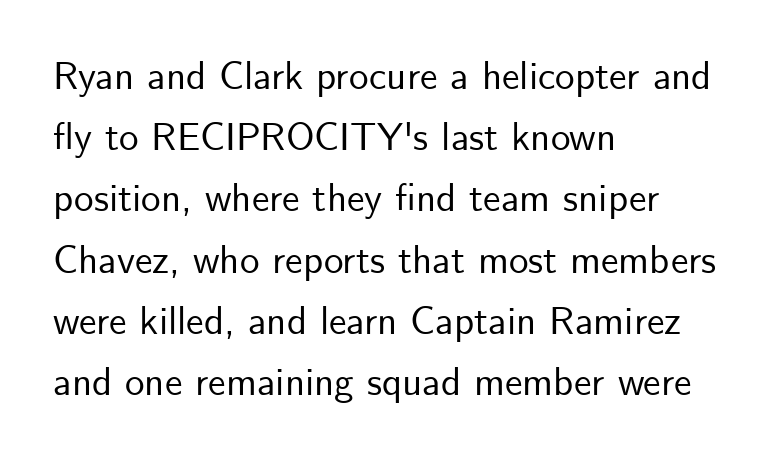
Q: Is the text italic (slanted)? A: No, it is upright.
Q: Is the typeface a serif or a sans-serif typeface? A: Sans-serif.
Q: Is the text underlined? A: No.
Q: How is the paragraph aligned? A: Left-aligned.
Q: Is the spacing between letters normal or unusually wide? A: Normal.
Q: Is the spacing between lines tight, normal or loose? A: Normal.
Q: Width (condensed, normal, or wide)? A: Normal.
Q: Stroke contrast? A: Low.
Q: x-height? A: Small.
Q: Monospaced? A: No.
